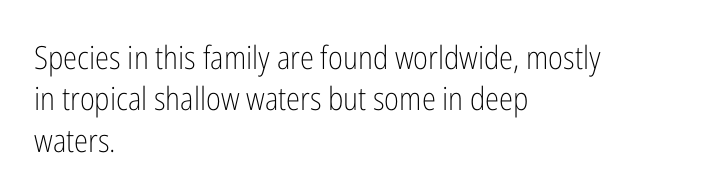
Designer's note — italics off, roman on. Clear beneath every line of the passage. You could not count columns in this text — the font is proportionally spaced. Letter spacing: default. The text block is weighted toward the left margin, trailing off unevenly rightward.
